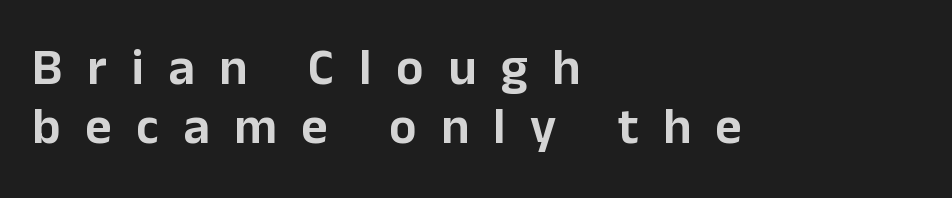
Students, note that the glyphs here are deliberately spaced far apart. Check under the words: just untouched page. Examine the stroke ends and you'll find no serifs. You can tell it's not italic because the verticals are truly vertical.
